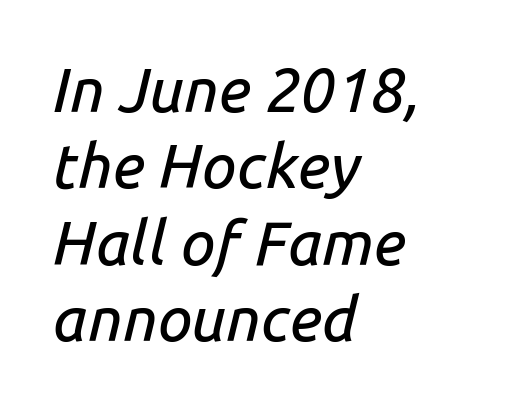
You could not count columns in this text — the font is proportionally spaced. No extra tracking has been applied to these lines. Which margin do the lines hug? The left one — the right edge is uneven. Notice how the stems are inclined rather than vertical — that's the hallmark of italics.
